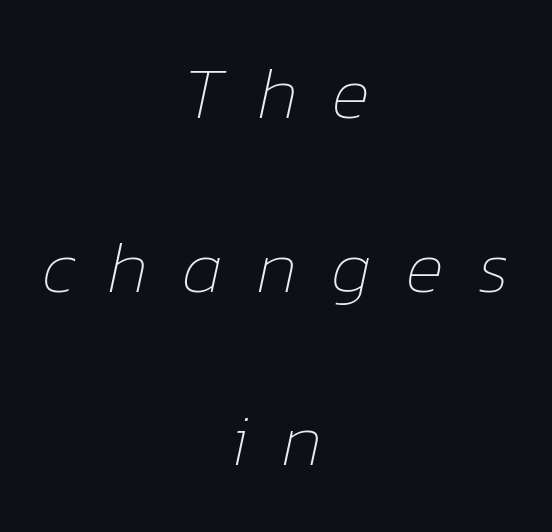
Compared with a typical body face, this is equally light or lighter still. Decoration check: the copy has no underline. Loosely led — the rows are spread out. Rendered with sloped, italic letterforms. The rendering uses natural spacing where letterforms have individual widths.
